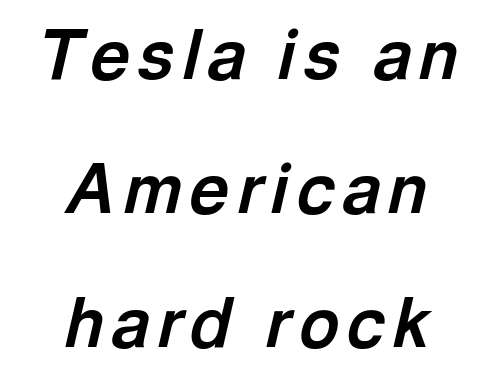
Descender tails drop into unmarked territory. Designer's note — italics engaged. Widely set lines give the paragraph a tall, airy silhouette. Each line is balanced around a shared central axis.
